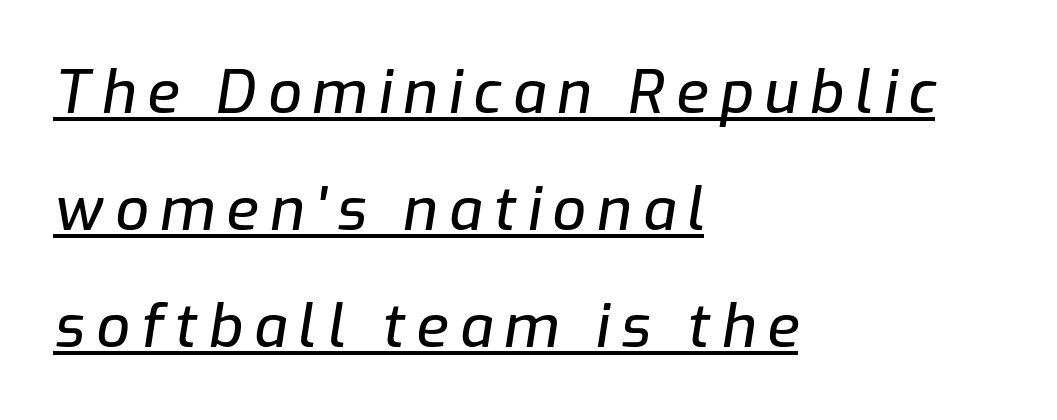
{"italic": "yes", "lean": "right", "slant_degrees": 9, "width": "normal", "stroke_contrast": "low", "x_height": "medium", "monospaced": "no", "underline": "yes", "align": "left", "line_spacing": "loose", "line_spacing_ratio": 1.98, "glyph_px": 59}
